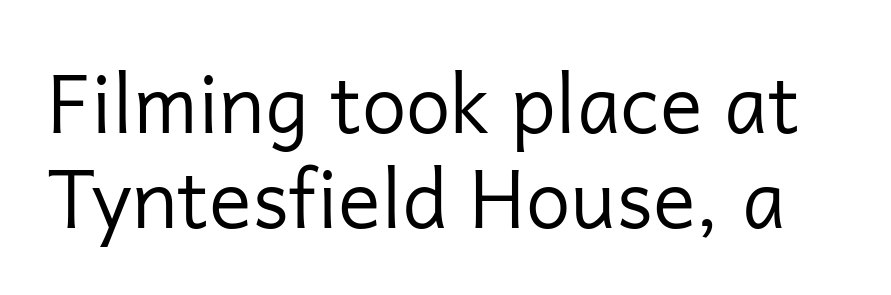
Q: Is the text bold? A: No.
Q: Is the text italic (slanted)? A: No, it is upright.
Q: Is the typeface a serif or a sans-serif typeface? A: Sans-serif.
Q: Is the text underlined? A: No.
Q: Is the spacing between letters normal or unusually wide? A: Normal.
Q: Width (condensed, normal, or wide)? A: Normal.
Q: Stroke contrast? A: Low.
Q: x-height? A: Medium.
Q: Monospaced? A: No.
